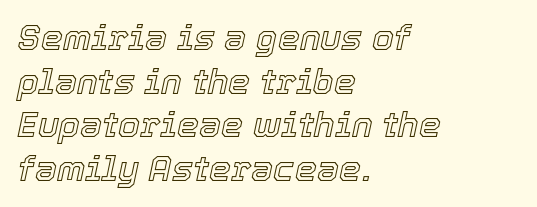
{"italic": "yes", "lean": "right", "slant_degrees": 12, "width": "normal", "x_height": "medium", "monospaced": "no", "underline": "no", "align": "left", "line_spacing": "normal", "line_spacing_ratio": 1.25, "letter_spacing": "normal", "letter_spacing_em": 0.0, "glyph_px": 35}
